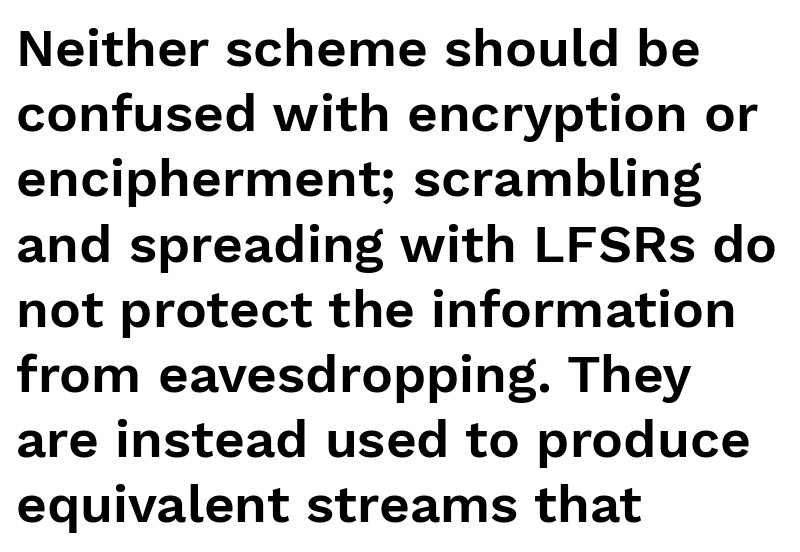
The image shows 53 px sans-serif type, upright; set left-aligned, line spacing 1.23x, normal letter spacing, not underlined; low stroke contrast and a medium x-height.
